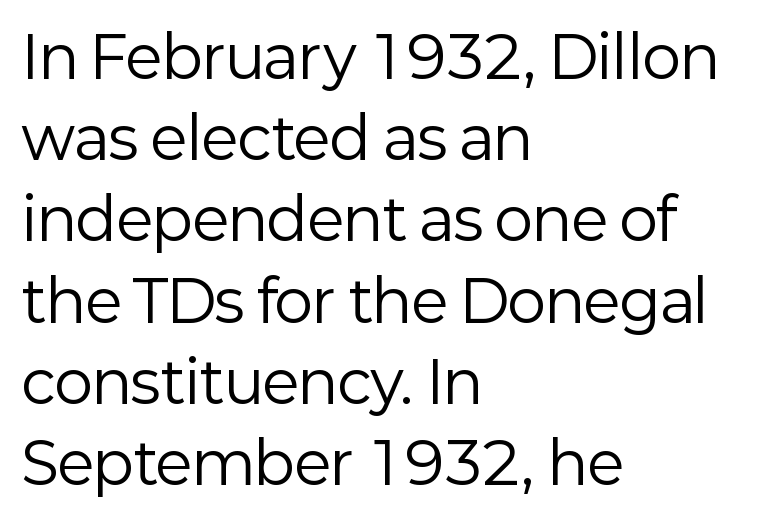
A typesetter would label this face a sans. Every row of glyphs begins at an identical x-position on the left. Character widths vary here, with narrow letters taking less room than wide ones. The weight tops out at a normal text grade. Every stem runs plumb, perpendicular to the baseline.
